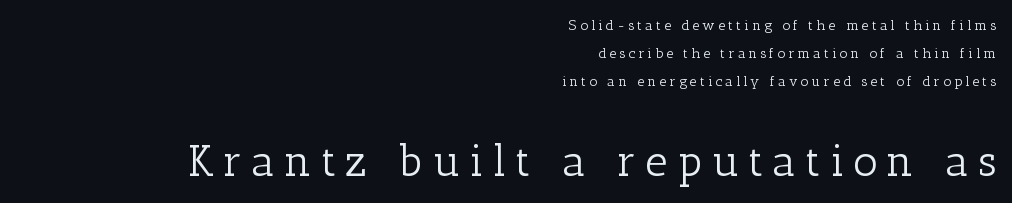
The image shows 43 px light serif type, upright; set right-aligned, loose line spacing (2.01x), unusually wide letter spacing (+0.22 em), not underlined; the second (bottom) block is 3.07x larger; low stroke contrast and a medium x-height.
